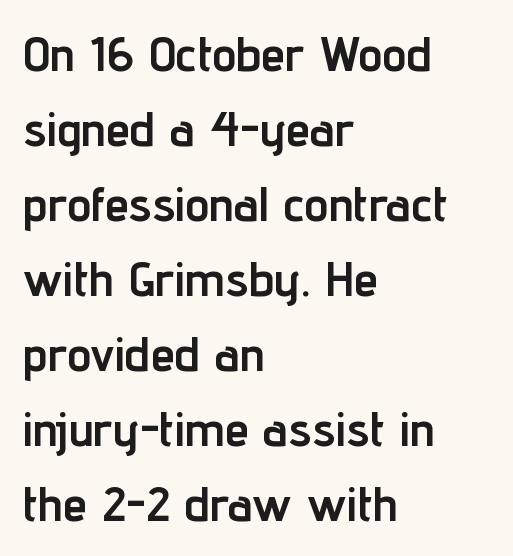
{"serif": "no", "italic": "no", "bold": "yes", "weight": "semibold", "width": "condensed", "stroke_contrast": "low", "x_height": "medium", "monospaced": "no", "underline": "no", "align": "left", "line_spacing": "normal", "line_spacing_ratio": 1.53, "letter_spacing": "normal", "letter_spacing_em": 0.0, "glyph_px": 49}
